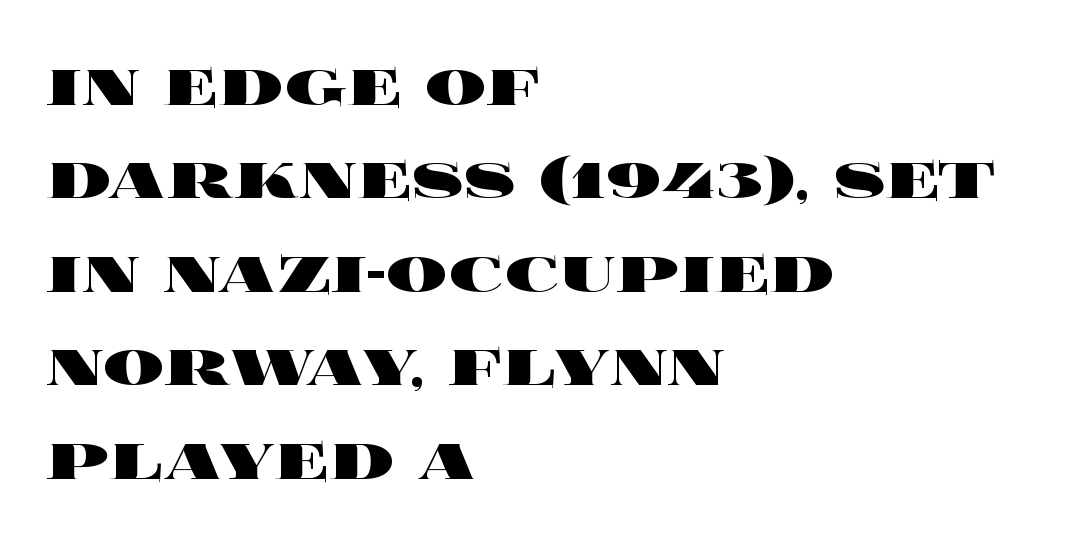
The image shows 76 px heavy, wide type, upright; set left-aligned, line spacing 1.23x, normal letter spacing, not underlined; a large x-height.
